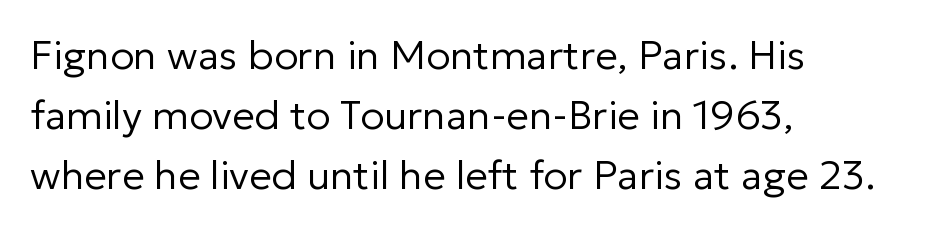
This sample has the flowing, uneven cadence of proportional lettering. Look at the bottom of the vertical strokes: they stop flat, with no serifs. Check the space under the baseline: it is left empty. Tracking value appears to be zero — textbook default spacing. Tall strokes in this sample are plumb rather than angled.
